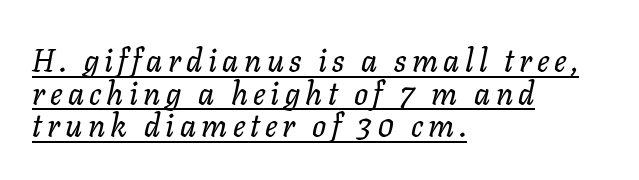
The image shows 31 px text type, italic (leaning right); set left-aligned, tight line spacing (1.05x), underlined; low stroke contrast and a medium x-height.
